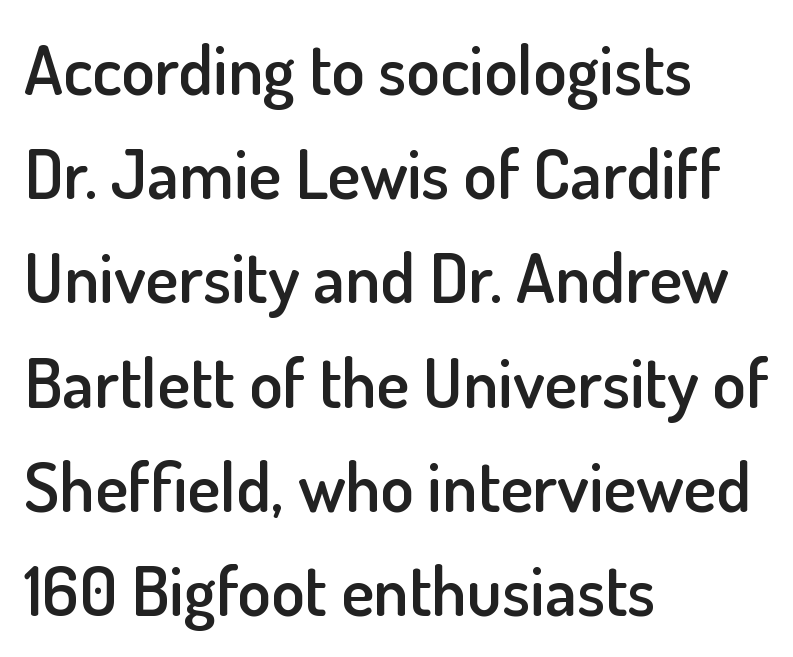
Check under the words: just untouched page. The type is set solid horizontally, with unmodified tracking. Typeset ragged right — the left edge is the straight one. The leading is moderate, giving the passage an even texture. Rendered with straight, roman letterforms.
